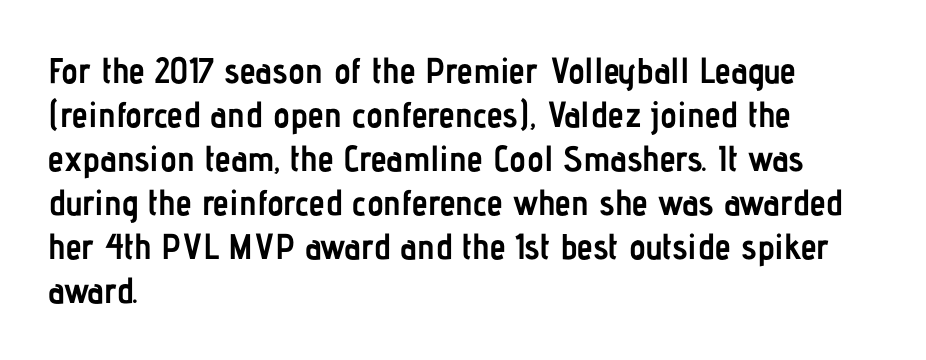
Chunky letters — that's bold for sure. Ascenders rise straight up at ninety degrees. Students, note that the glyphs here touch the page at normal intervals. Any mark beneath the type? The region is blank. Left-aligned paragraph, ragged on the right.
